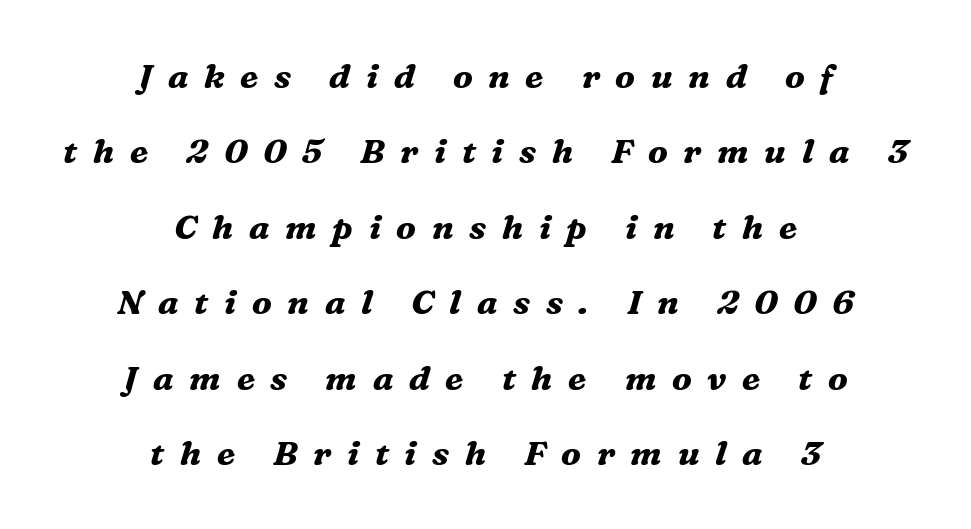
Q: Is the text bold? A: Yes.
Q: Is the text italic (slanted)? A: Yes, it leans right by about 16 degrees.
Q: Is the typeface a serif or a sans-serif typeface? A: Serif.
Q: Is the text underlined? A: No.
Q: How is the paragraph aligned? A: Centered.
Q: Is the spacing between letters normal or unusually wide? A: Unusually wide.
Q: Is the spacing between lines tight, normal or loose? A: Loose.
Q: Width (condensed, normal, or wide)? A: Normal.
Q: Stroke contrast? A: Medium.
Q: x-height? A: Medium.
Q: Monospaced? A: No.
